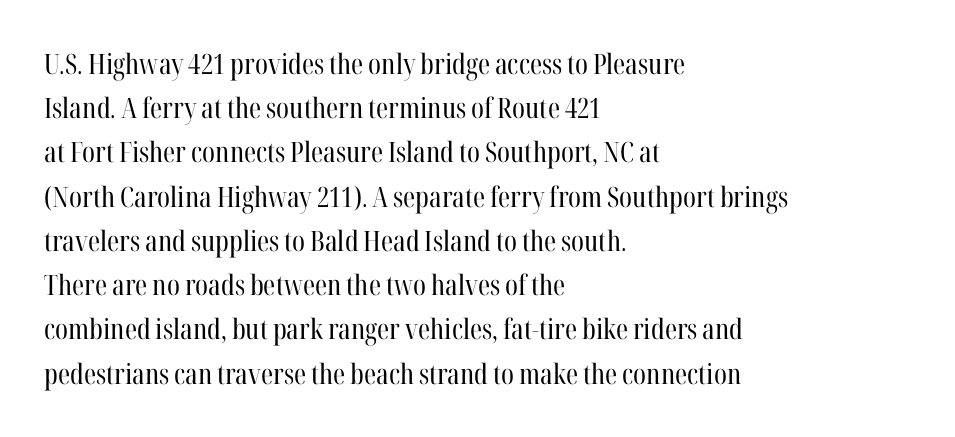
Ascenders rise straight up at ninety degrees. Whoever set this chose a conventional vertical rhythm. A typesetter would call this proportional, since set widths differ per character. Underlining? Definitely not there. The paragraph has a hard left edge and a soft right edge. Stems here are at most as thick as an everyday book face.
